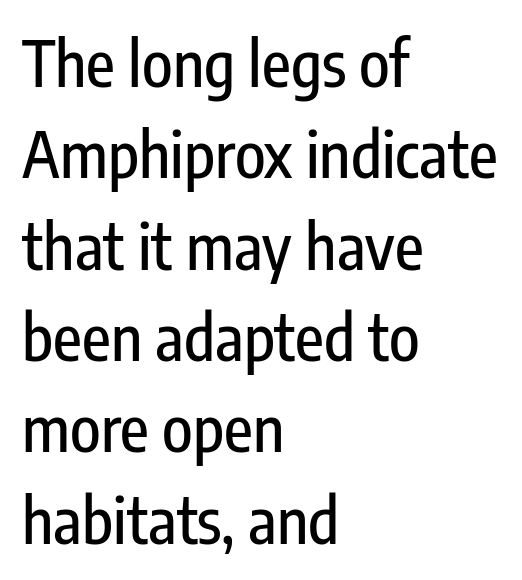
Vertically, the passage feels balanced, rows spaced as you'd expect. You can tell it's not italic because the verticals are truly vertical. Caption: multi-line text, flush left, ragged right. The foot of each line stays bare and open.
